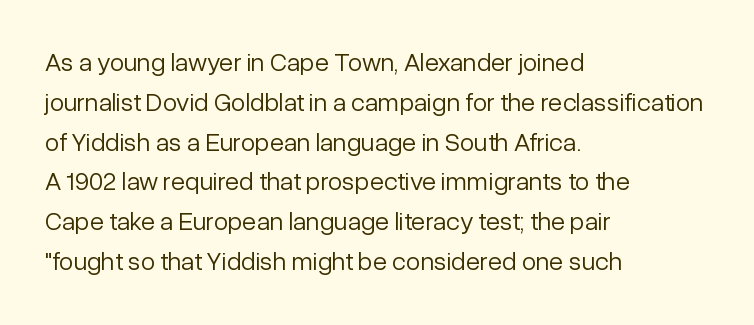
{"italic": "no", "bold": "no", "underline": "no", "align": "left", "line_spacing": "normal", "line_spacing_ratio": 1.53, "letter_spacing": "normal", "letter_spacing_em": 0.0, "glyph_px": 26}
